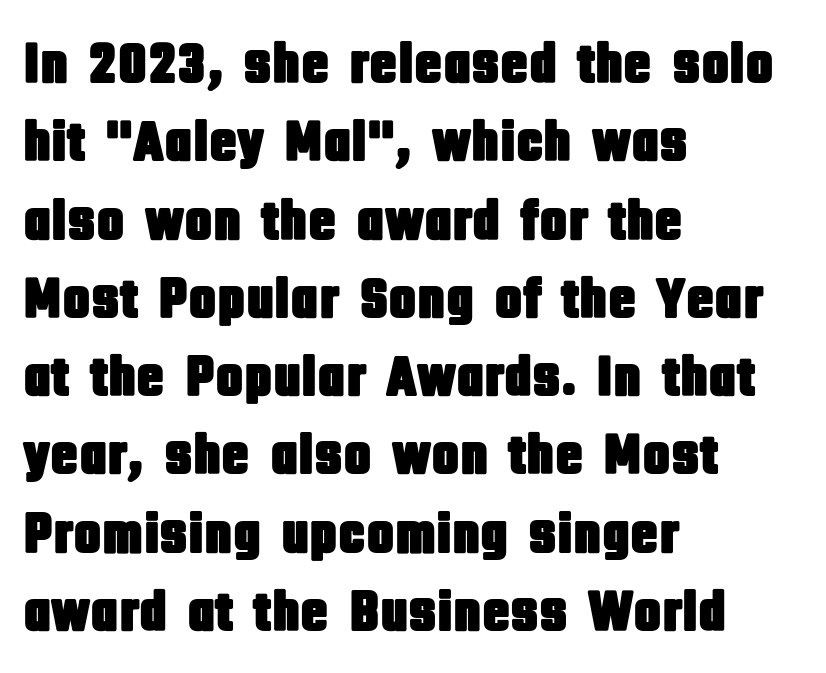
Stroke terminals: plain, sans-serif. Caption: multi-line text, flush left, ragged right. The face used here is proportionally spaced, like ordinary book or web type. Whoever set this chose a conventional vertical rhythm. Words appear dense and cohesive because spacing is normal. Unlike italic type, these characters show no tilt at all.
